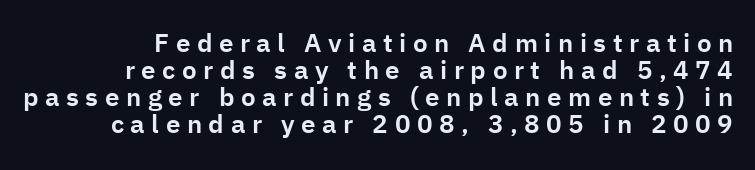
The passage shown stacks its lines with hardly any gap. Short note: letters widely spaced. Descenders are the only things crossing below the line. The lettering holds an erect, upright posture throughout.
